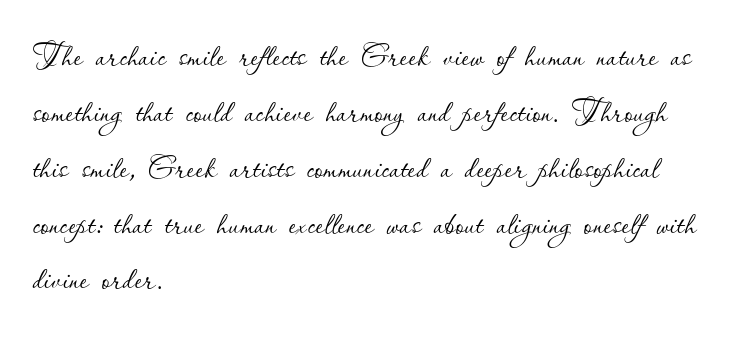
The letters advance in unequal steps, a hallmark of proportional type. The zone under the glyphs is completely vacant. Words appear dense and cohesive because spacing is normal. This reads as an unemphasized weight, regular at the heaviest. The lines sit at an ordinary, default distance from one another.
